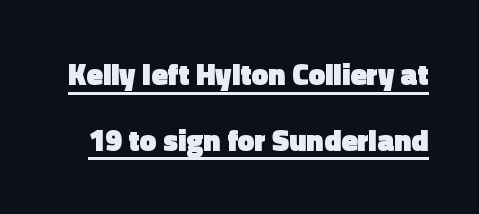
The image shows 30 px heavy sans-serif type, upright; set loose line spacing (2.19x), normal letter spacing, underlined; a medium x-height.
